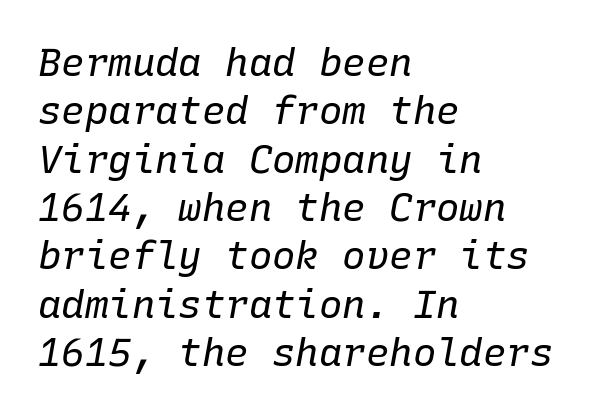
Q: Is the text bold? A: No.
Q: Is the text italic (slanted)? A: Yes, it leans right by about 10 degrees.
Q: Is the text underlined? A: No.
Q: How is the paragraph aligned? A: Left-aligned.
Q: Is the spacing between letters normal or unusually wide? A: Normal.
Q: Width (condensed, normal, or wide)? A: Normal.
Q: Stroke contrast? A: Low.
Q: x-height? A: Medium.
Q: Monospaced? A: Yes.
